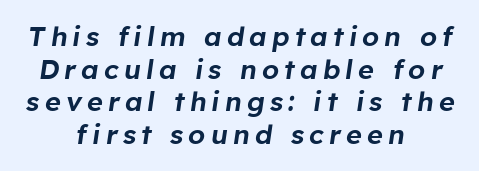
The image shows 27 px text type, italic (leaning right); set centered, line spacing 1.21x, not underlined.
